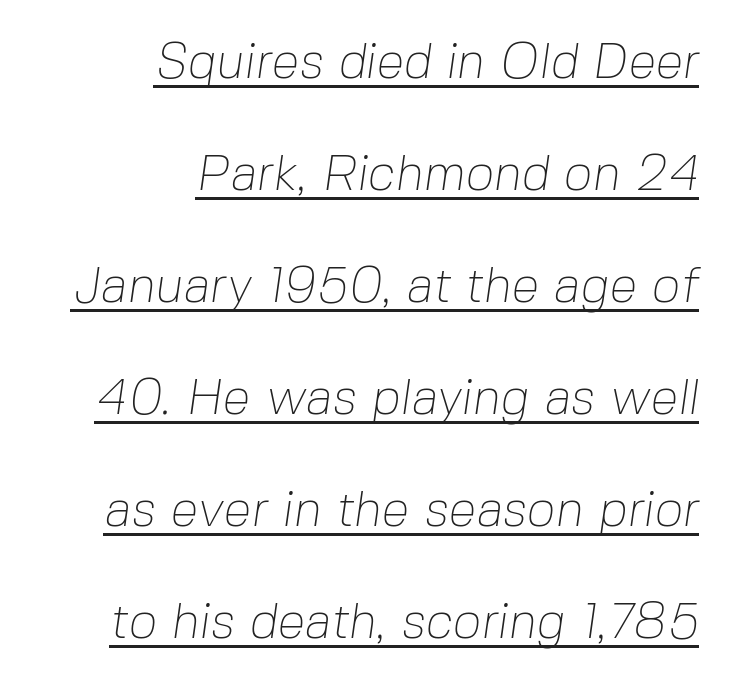
This rendering employs a face without finishing strokes, i.e., a sans-serif. This sample trades compactness for vertical openness between lines. Tracking value appears to be zero — textbook default spacing. Does a line run under the words? Yes, clearly. Teacher's note: observe the even right margin — that is flush-right alignment. Note the varied advance widths — an 'i' is clearly narrower than an 'm'.
